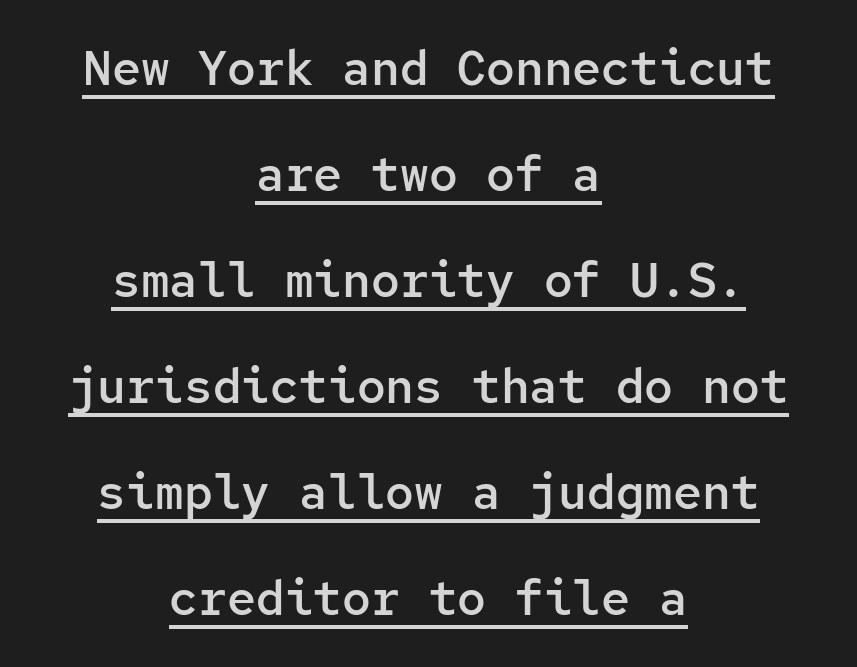
Q: Is the text bold? A: Semi-bold.
Q: Is the text italic (slanted)? A: No, it is upright.
Q: Is the typeface a serif or a sans-serif typeface? A: Sans-serif.
Q: Is the text underlined? A: Yes.
Q: How is the paragraph aligned? A: Centered.
Q: Is the spacing between letters normal or unusually wide? A: Normal.
Q: Is the spacing between lines tight, normal or loose? A: Loose.
Q: Width (condensed, normal, or wide)? A: Normal.
Q: Stroke contrast? A: Low.
Q: x-height? A: Medium.
Q: Monospaced? A: Yes.
